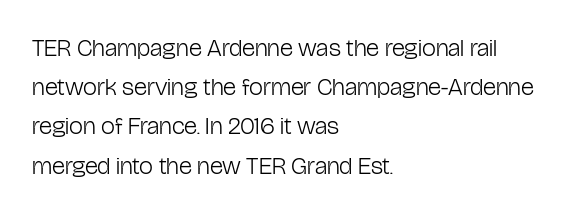
{"italic": "no", "bold": "no", "underline": "no", "align": "left", "line_spacing": "normal", "line_spacing_ratio": 1.57, "letter_spacing": "normal", "letter_spacing_em": 0.0, "glyph_px": 25}
